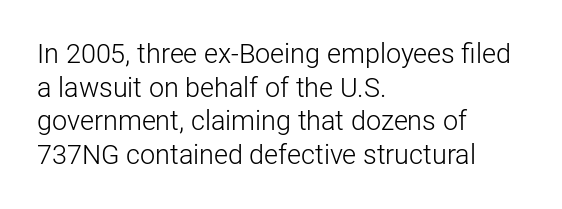
The image shows 27 px text type, upright; set left-aligned, normal line spacing (1.25x), normal letter spacing, not underlined.
